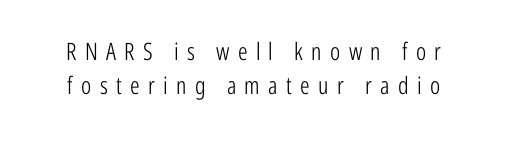
{"italic": "no", "bold": "no", "underline": "no", "line_spacing": "normal", "line_spacing_ratio": 1.42, "letter_spacing": "wide", "letter_spacing_em": 0.35, "glyph_px": 24}
